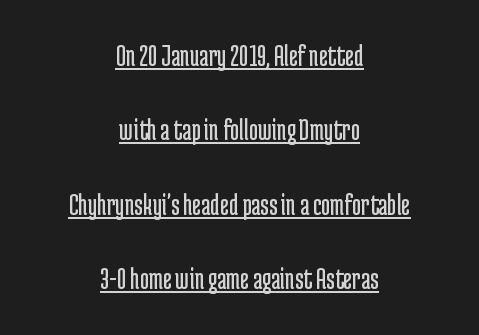
Q: Is the text bold? A: No.
Q: Is the text italic (slanted)? A: No, it is upright.
Q: Is the typeface a serif or a sans-serif typeface? A: Sans-serif.
Q: Is the text underlined? A: Yes.
Q: How is the paragraph aligned? A: Centered.
Q: Is the spacing between letters normal or unusually wide? A: Normal.
Q: Is the spacing between lines tight, normal or loose? A: Loose.
Q: Width (condensed, normal, or wide)? A: Condensed.
Q: Stroke contrast? A: Low.
Q: x-height? A: Medium.
Q: Monospaced? A: No.
